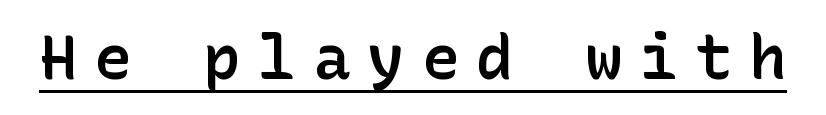
The image shows 62 px semibold sans-serif type, upright; set unusually wide letter spacing (+0.28 em), underlined; low stroke contrast and a medium x-height.
